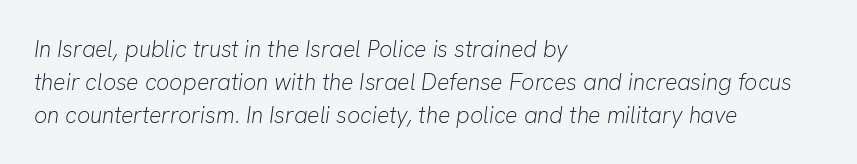
Q: Is the text bold? A: No.
Q: Is the text italic (slanted)? A: Yes, it leans right by about 8 degrees.
Q: Is the text underlined? A: No.
Q: How is the paragraph aligned? A: Left-aligned.
Q: Is the spacing between letters normal or unusually wide? A: Normal.
Q: Is the spacing between lines tight, normal or loose? A: Normal.
